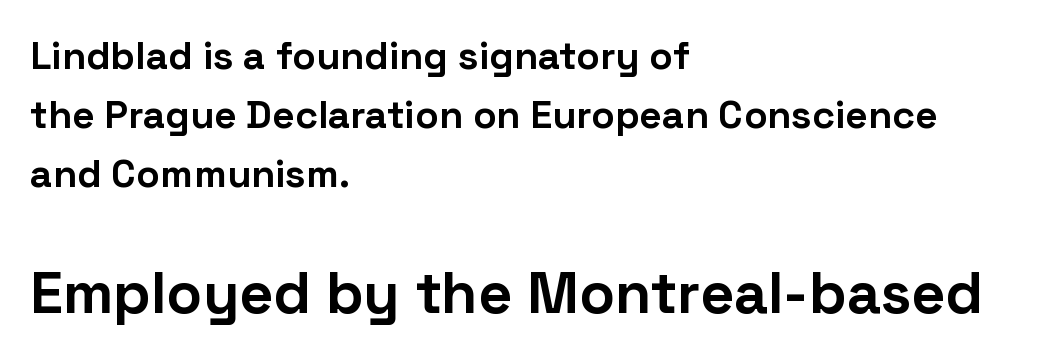
{"serif": "no", "italic": "no", "bold": "yes", "weight": "bold", "width": "normal", "stroke_contrast": "low", "x_height": "medium", "monospaced": "no", "underline": "no", "align": "left", "line_spacing": "normal", "line_spacing_ratio": 1.51, "letter_spacing": "normal", "letter_spacing_em": 0.0, "larger_block": "second", "size_ratio": 1.51, "glyph_px": 59}
